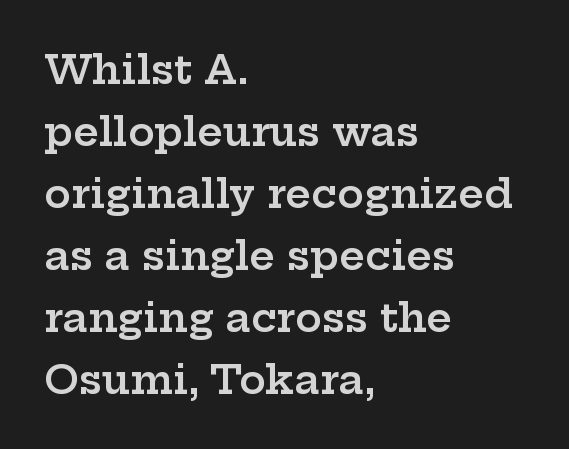
{"serif": "yes", "italic": "no", "bold": "semi", "weight": "semibold", "width": "wide", "stroke_contrast": "low", "x_height": "medium", "monospaced": "no", "underline": "no", "align": "left", "line_spacing": "normal", "line_spacing_ratio": 1.55, "letter_spacing": "normal", "letter_spacing_em": 0.0, "glyph_px": 40}
